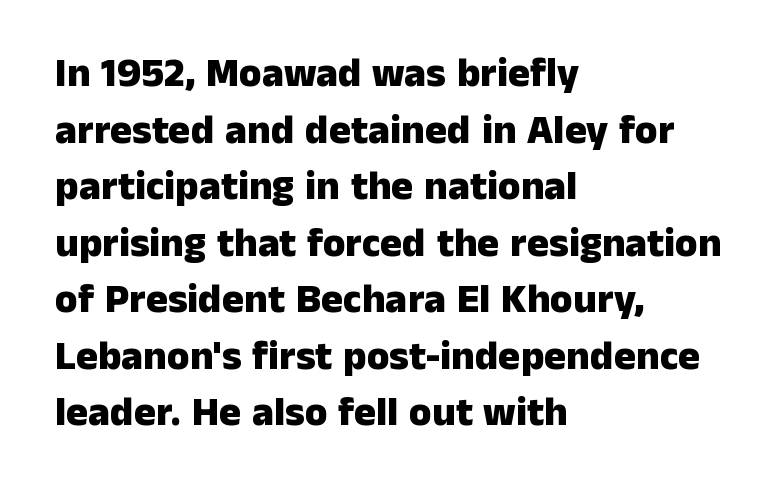
{"serif": "no", "italic": "no", "bold": "yes", "weight": "heavy", "width": "normal", "stroke_contrast": "low", "x_height": "medium", "monospaced": "no", "underline": "no", "align": "left", "line_spacing": "normal", "line_spacing_ratio": 1.38, "letter_spacing": "normal", "letter_spacing_em": 0.0, "glyph_px": 41}
